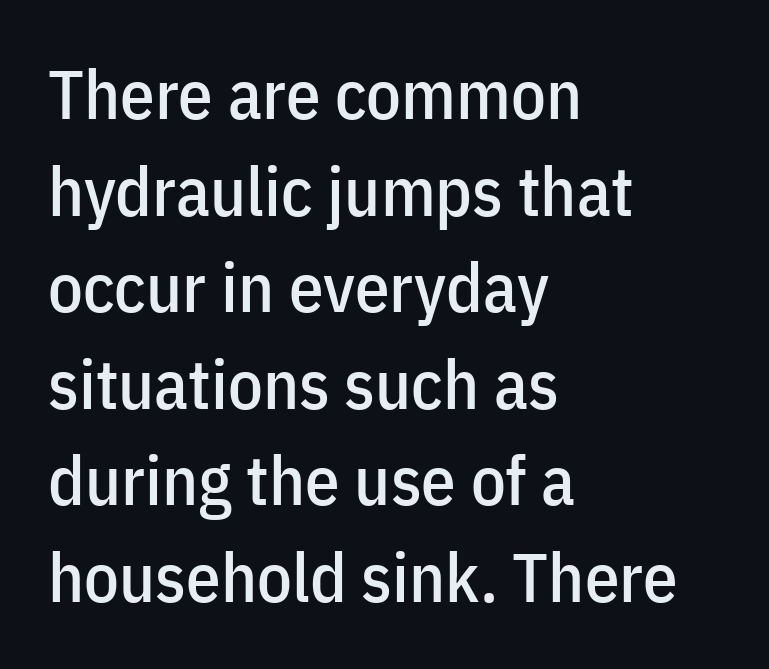
Is this a fixed-width face? No — the glyphs have proportional, varying widths. These lines are set flush left with a ragged right edge. Honestly, the letter spacing is just normal — you wouldn't notice it. This sample uses a sans-serif face.
